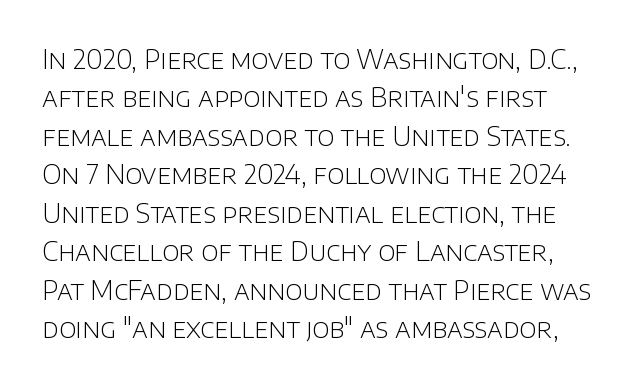
The zone under the glyphs is completely vacant. Between one letter and the next there's only the usual sliver of space. A normal amount of white space separates one row of letters from the next. No extra ink here — the face is not bold.
